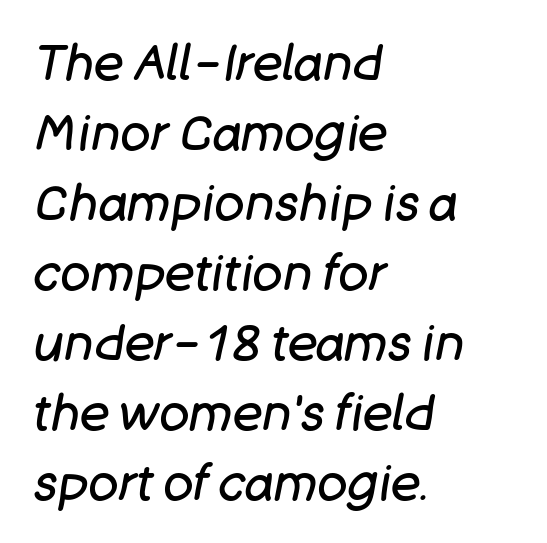
{"italic": "yes", "lean": "right", "slant_degrees": 11, "bold": "no", "weight": "regular", "width": "normal", "stroke_contrast": "low", "x_height": "large", "monospaced": "no", "underline": "no", "align": "left", "line_spacing": "normal", "line_spacing_ratio": 1.4, "letter_spacing": "normal", "letter_spacing_em": 0.0, "glyph_px": 50}
